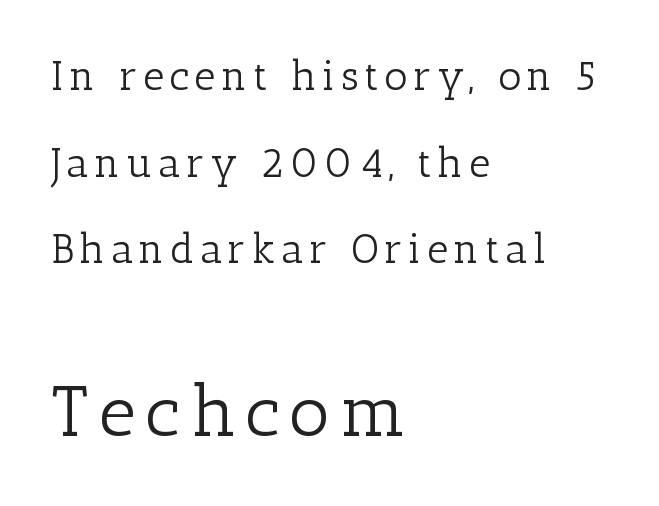
{"serif": "yes", "italic": "no", "bold": "no", "weight": "light", "width": "normal", "stroke_contrast": "low", "x_height": "medium", "monospaced": "no", "underline": "no", "align": "left", "line_spacing": "loose", "line_spacing_ratio": 2.11, "larger_block": "second", "size_ratio": 1.76, "glyph_px": 72}
